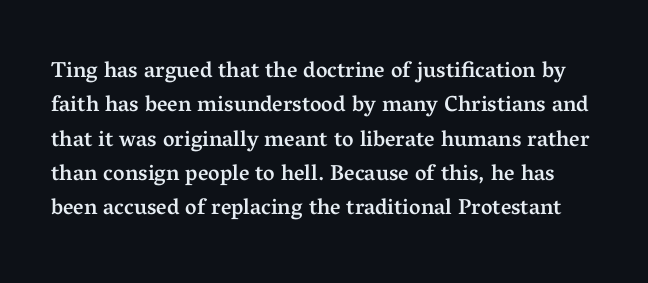
Q: Is the text bold? A: Semi-bold.
Q: Is the text italic (slanted)? A: No, it is upright.
Q: Is the text underlined? A: No.
Q: Is the spacing between letters normal or unusually wide? A: Normal.
Q: Is the spacing between lines tight, normal or loose? A: Normal.
